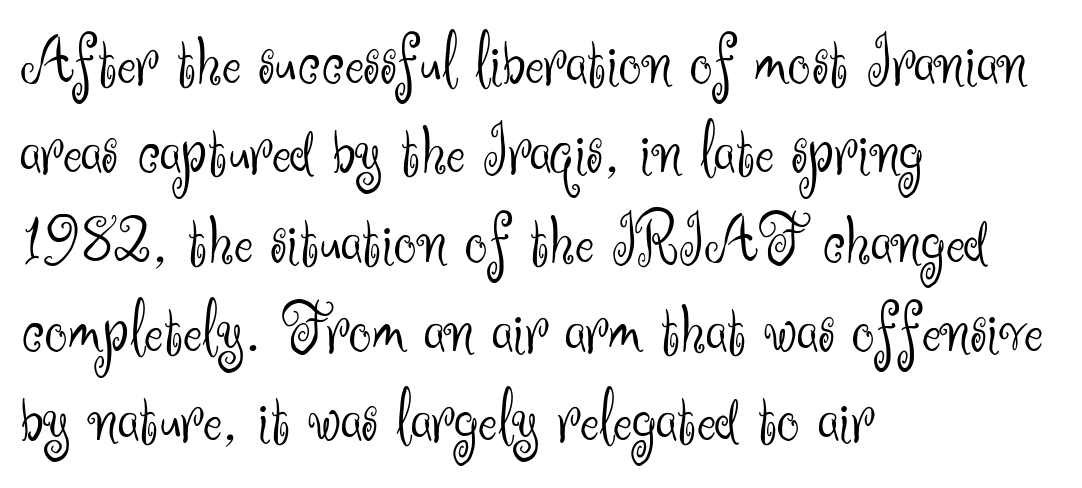
Q: Is the text bold? A: No.
Q: Is the text italic (slanted)? A: No, it is upright.
Q: Is the typeface a serif or a sans-serif typeface? A: Sans-serif.
Q: Is the text underlined? A: No.
Q: How is the paragraph aligned? A: Left-aligned.
Q: Is the spacing between letters normal or unusually wide? A: Normal.
Q: Width (condensed, normal, or wide)? A: Normal.
Q: Stroke contrast? A: Medium.
Q: x-height? A: Small.
Q: Monospaced? A: No.
